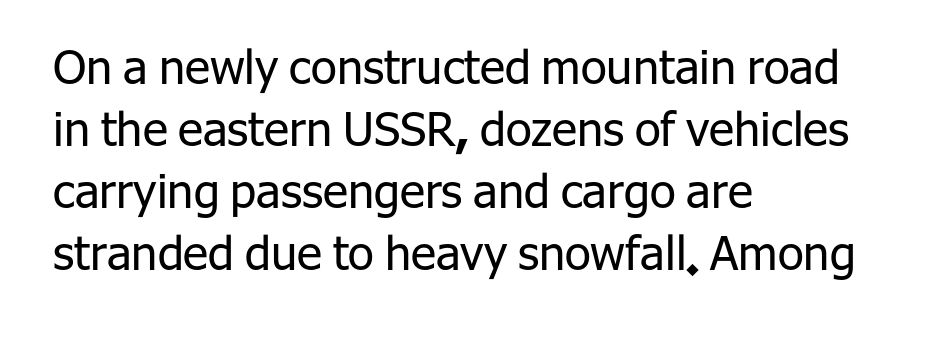
The font sits on the lighter half of the weight spectrum, regular included. The rag falls on the right side of this text block. Proportional: the letters do not fall into vertical columns. Observe the ordinary spacing: letters are neighbours, not strangers. The type sits square on the baseline with zero lean.
